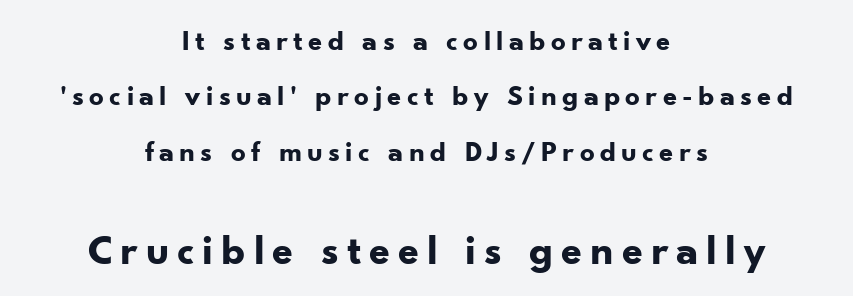
To sum up the face: it is a sans, with no serifs. As a designer I'd log this as weight 700, bold. Nope, not italic — everything's standing straight. The letters advance in unequal steps, a hallmark of proportional type. Line spacing here is loose. A clean baseline with only descenders dipping below it.
